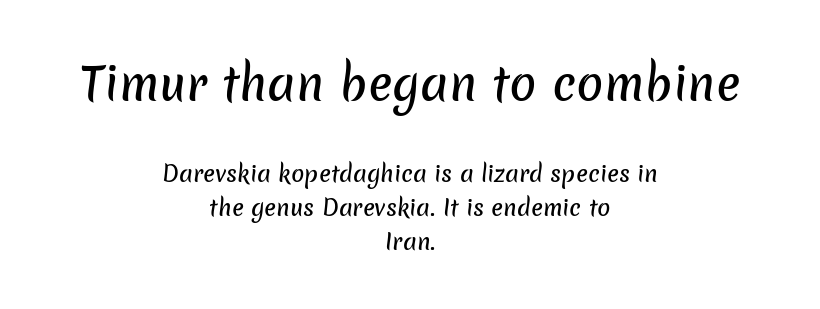
The image shows 45 px sans-serif type; set centered, normal line spacing (1.55x), normal letter spacing, not underlined; the first (top) block is 2.05x larger; low stroke contrast and a medium x-height.
